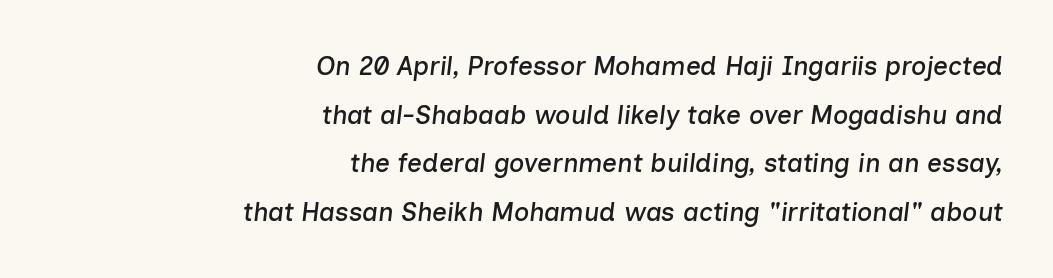
The image shows 26 px text type, italic (leaning right); set right-aligned, line spacing 1.87x, normal letter spacing, not underlined.
